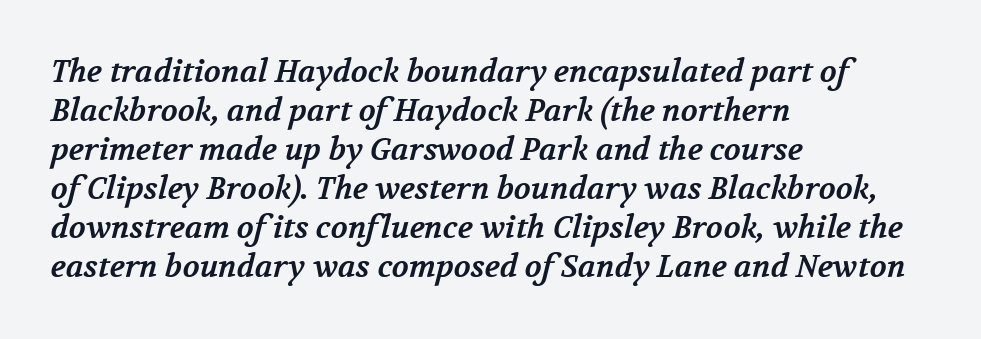
The image shows 31 px bold serif type; set left-aligned, normal line spacing (1.26x), normal letter spacing, not underlined; medium stroke contrast and a medium x-height.
